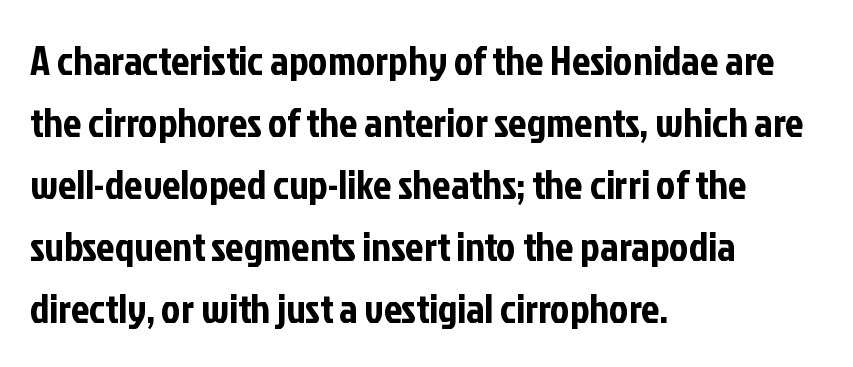
Tracking here is standard; glyphs follow each other at the usual distance. Look at the bottom of the vertical strokes: they stop flat, with no serifs. Every row of glyphs begins at an identical x-position on the left. The lines sit at an ordinary, default distance from one another.
